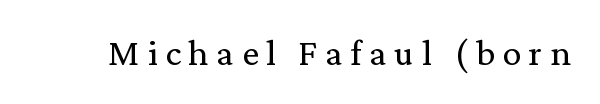
The font family rendered here belongs to the serif group. Any mark beneath the type? The region is blank. Here the designer chose a conventional face with non-uniform glyph widths. Tracking here is generous; glyphs stand well apart from one another. Italic? Not at all — the glyphs are vertical.
